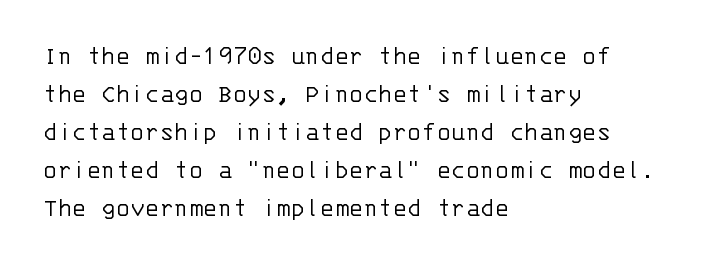
The image shows 27 px text type, upright; set left-aligned, normal line spacing (1.41x), normal letter spacing, not underlined.
